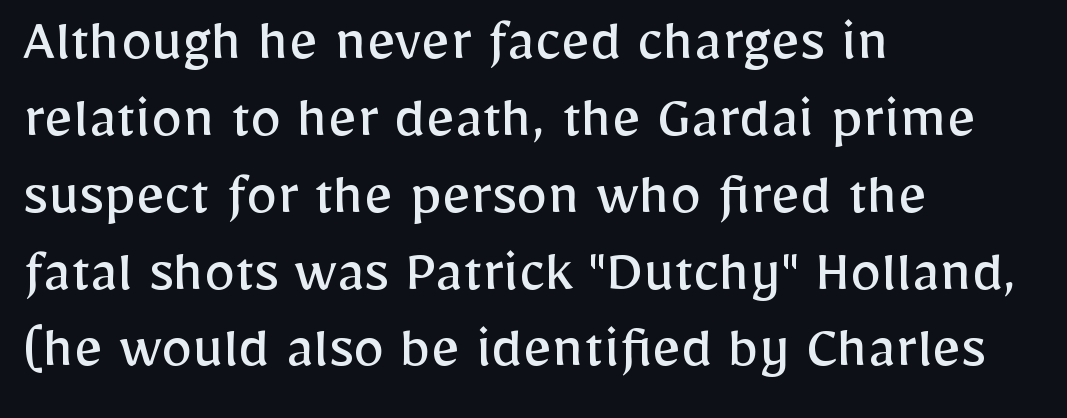
These lines were composed using upright roman letters. Here the designer chose a conventional face with non-uniform glyph widths. What kind of face is this? One without serifs — a sans. Only glyphs here, with clear space below each row.
